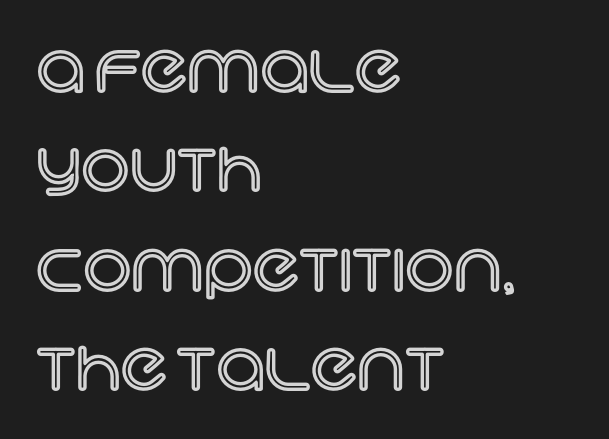
{"italic": "no", "width": "normal", "x_height": "large", "monospaced": "no", "underline": "no", "align": "left", "line_spacing": "normal", "line_spacing_ratio": 1.46, "letter_spacing": "normal", "letter_spacing_em": 0.0, "glyph_px": 68}
